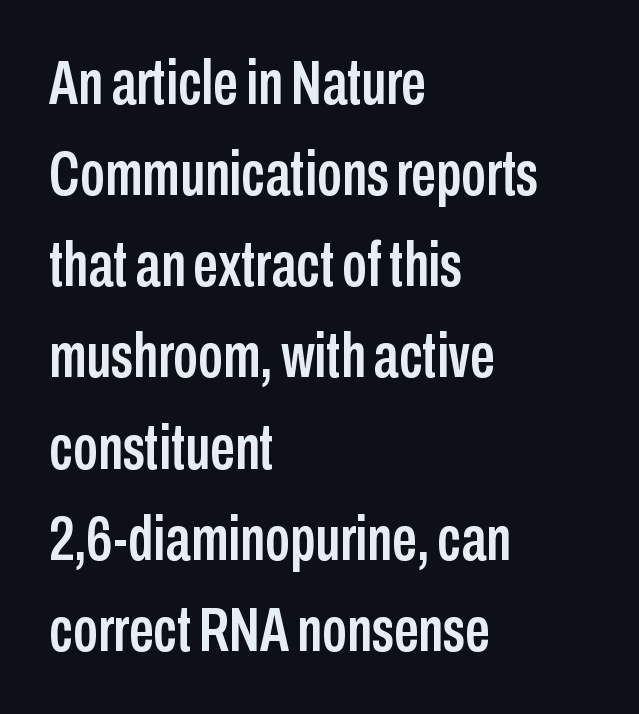
The image shows 62 px condensed sans-serif type, upright; set left-aligned, normal line spacing (1.47x), normal letter spacing, not underlined; low stroke contrast and a medium x-height.
